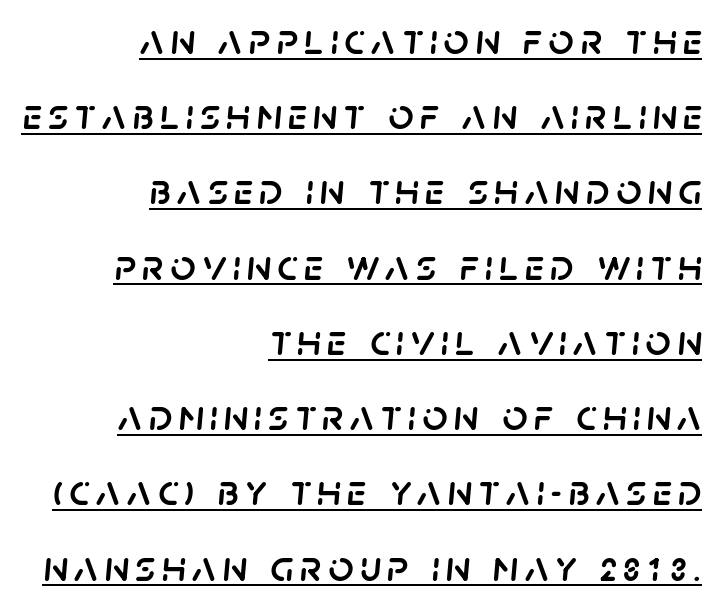
{"italic": "yes", "lean": "right", "slant_degrees": 5, "width": "normal", "stroke_contrast": "low", "x_height": "large", "monospaced": "no", "underline": "yes", "align": "right", "line_spacing_ratio": 1.71, "glyph_px": 44}
